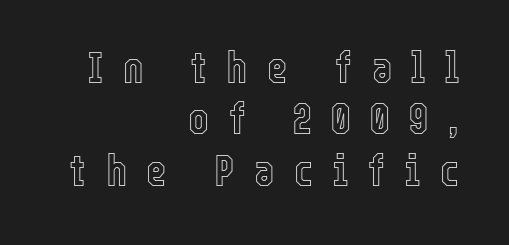
{"italic": "no", "width": "condensed", "x_height": "medium", "monospaced": "no", "underline": "no", "align": "right", "line_spacing_ratio": 1.17, "letter_spacing": "wide", "letter_spacing_em": 0.44, "glyph_px": 44}
